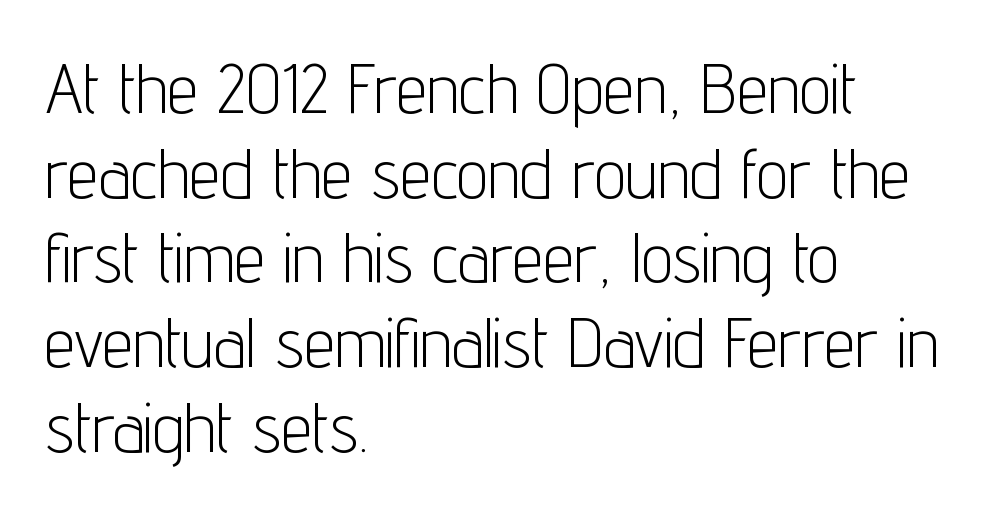
The image shows 70 px light, condensed sans-serif type, upright; set left-aligned, line spacing 1.21x, normal letter spacing, not underlined; low stroke contrast and a medium x-height.
